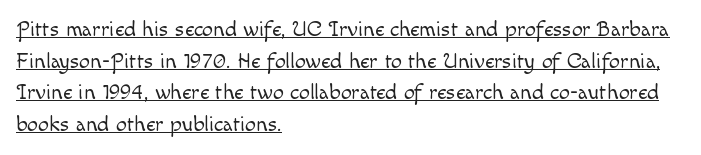
Q: Is the text bold? A: No.
Q: Is the text italic (slanted)? A: No, it is upright.
Q: Is the text underlined? A: Yes.
Q: How is the paragraph aligned? A: Left-aligned.
Q: Is the spacing between letters normal or unusually wide? A: Normal.
Q: Is the spacing between lines tight, normal or loose? A: Normal.
